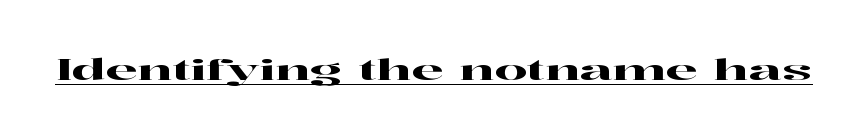
{"serif": "yes", "italic": "no", "width": "wide", "stroke_contrast": "high", "x_height": "medium", "monospaced": "no", "underline": "yes", "letter_spacing": "normal", "letter_spacing_em": 0.0, "glyph_px": 29}
